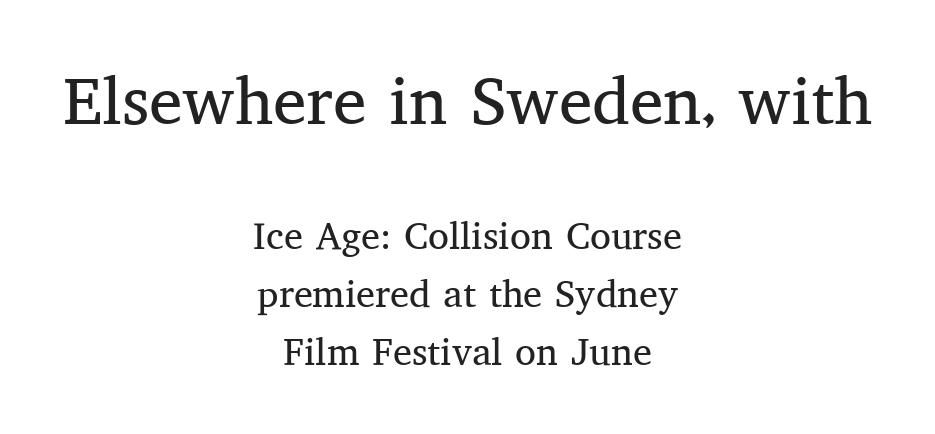
{"serif": "yes", "italic": "no", "bold": "no", "weight": "regular", "width": "normal", "stroke_contrast": "medium", "x_height": "medium", "monospaced": "no", "underline": "no", "align": "center", "line_spacing": "normal", "line_spacing_ratio": 1.53, "letter_spacing": "normal", "letter_spacing_em": 0.0, "larger_block": "first", "size_ratio": 1.76, "glyph_px": 67}
